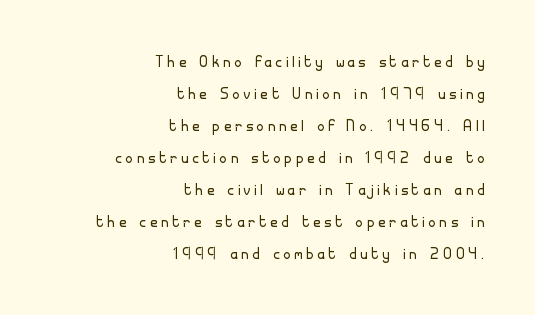
The image shows 20 px text type, upright; set right-aligned, normal line spacing (1.6x), unusually wide letter spacing (+0.2 em), not underlined.
